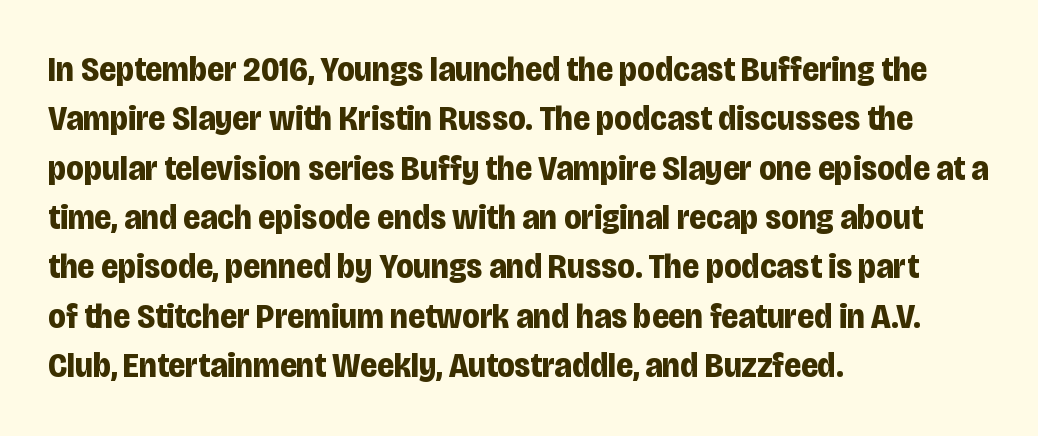
{"serif": "no", "italic": "no", "bold": "yes", "weight": "bold", "width": "condensed", "stroke_contrast": "low", "x_height": "large", "monospaced": "no", "underline": "no", "align": "left", "line_spacing": "normal", "line_spacing_ratio": 1.41, "letter_spacing": "normal", "letter_spacing_em": 0.0, "glyph_px": 35}
